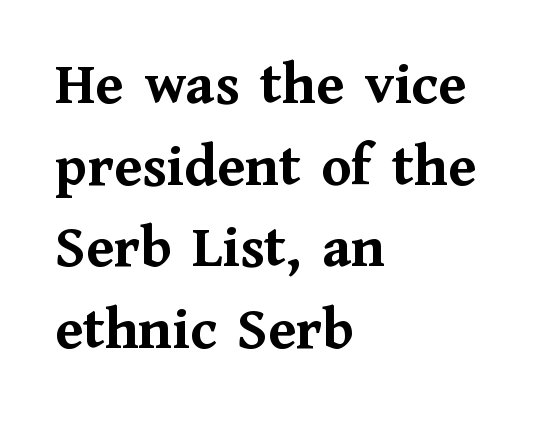
Normally led — the rows are evenly, conventionally spaced. Vertical strokes here are truly vertical. Descenders are the only things crossing below the line. Summary of weight: heavy, a full bold. Is the letter spacing exaggerated? No — it looks like the ordinary default. You can tell from the footed stems that serif type was used.
